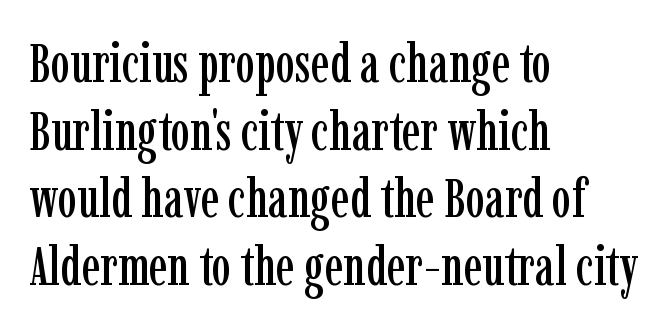
{"serif": "yes", "italic": "no", "width": "condensed", "stroke_contrast": "low", "x_height": "medium", "monospaced": "no", "underline": "no", "align": "left", "line_spacing_ratio": 1.23, "letter_spacing": "normal", "letter_spacing_em": 0.0, "glyph_px": 55}
